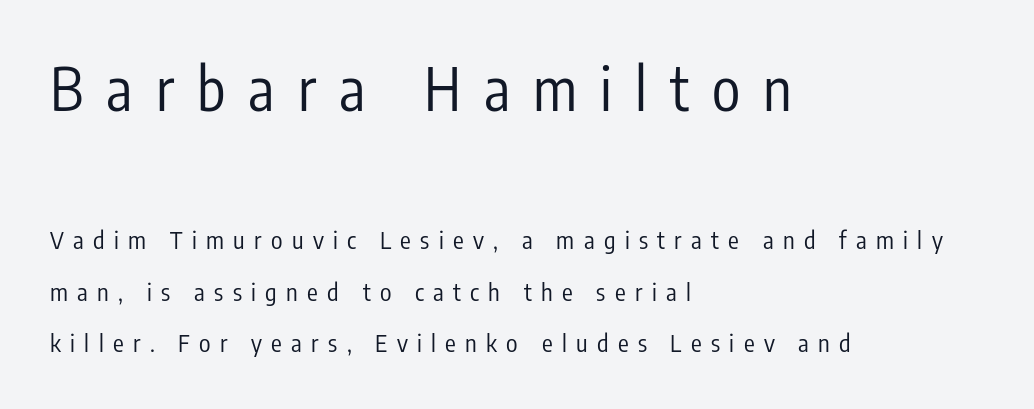
What's the leading like? Stretched, with rows far apart. Proportional: the letters do not fall into vertical columns. Unmarked baselines from the first word to the last. Tall strokes in this sample are plumb rather than angled. Casual observation: everything's shoved over to the left.
